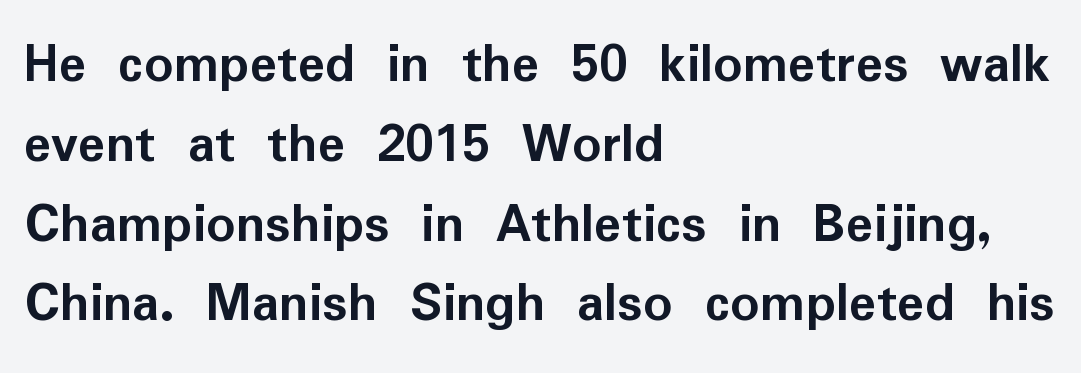
On the weight axis this lands at bold, roughly 700. The passage shown has conventional tracking throughout. You can tell from the bare stems that sans-serif type was used. Each line starts at the same left margin while the right side varies. Successive baselines arrive at the customary interval.
